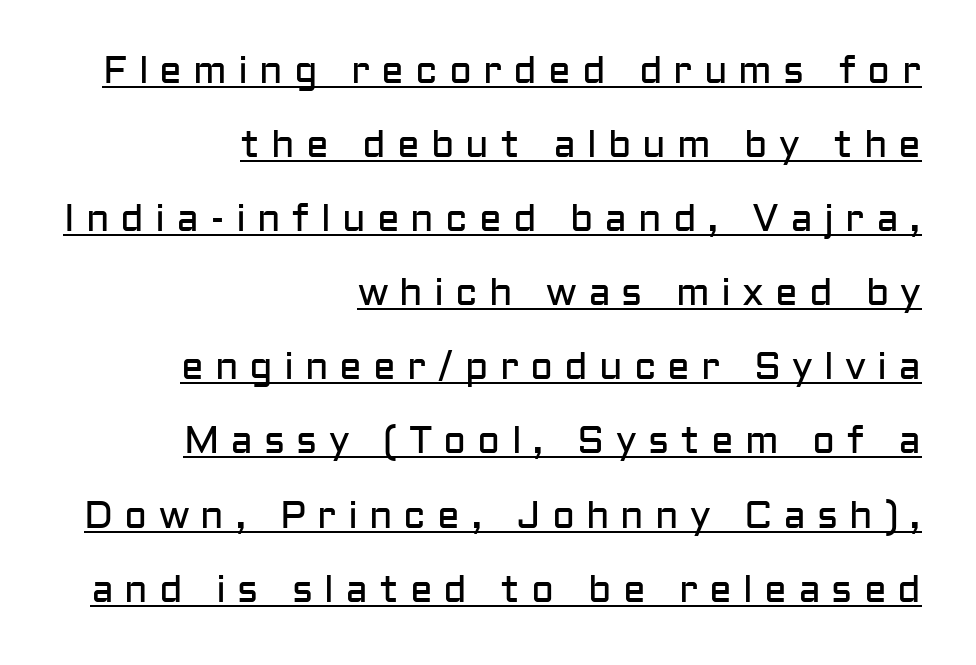
Q: Is the text bold? A: No.
Q: Is the text italic (slanted)? A: No, it is upright.
Q: Is the typeface a serif or a sans-serif typeface? A: Sans-serif.
Q: Is the text underlined? A: Yes.
Q: How is the paragraph aligned? A: Right-aligned.
Q: Is the spacing between letters normal or unusually wide? A: Unusually wide.
Q: Is the spacing between lines tight, normal or loose? A: Loose.
Q: Width (condensed, normal, or wide)? A: Normal.
Q: Stroke contrast? A: Low.
Q: x-height? A: Medium.
Q: Monospaced? A: No.
